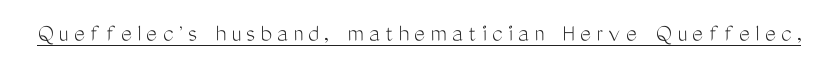
Every word sits above its own underline. The lettering holds an erect, upright posture throughout. Observe the wide spacing: letters keep a clear distance from each other. A light-to-regular cut is what we see here.
